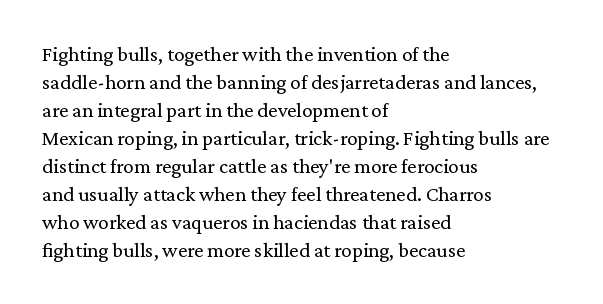
Q: Is the text bold? A: No.
Q: Is the text italic (slanted)? A: No, it is upright.
Q: Is the text underlined? A: No.
Q: How is the paragraph aligned? A: Left-aligned.
Q: Is the spacing between letters normal or unusually wide? A: Normal.
Q: Is the spacing between lines tight, normal or loose? A: Normal.
